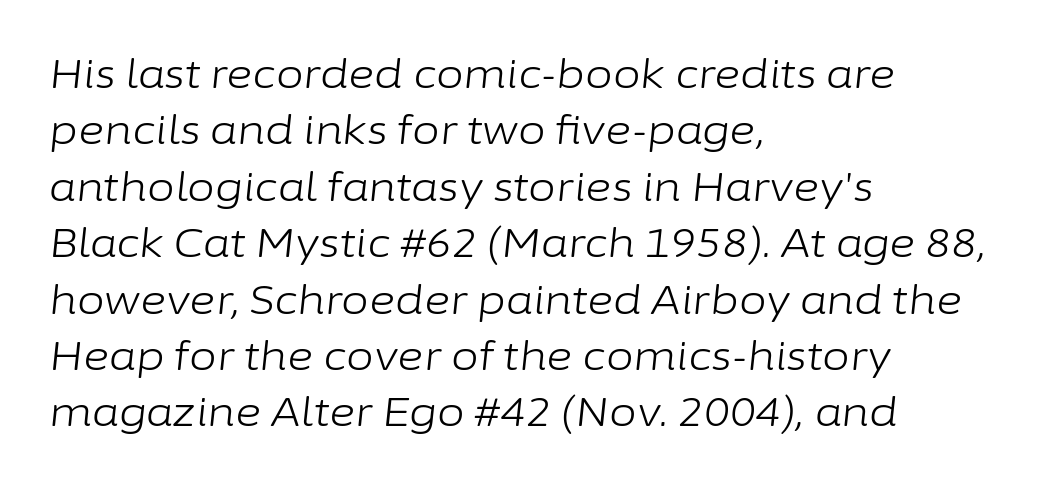
The letters are slanted; this is an italic face. These lines are set flush left with a ragged right edge. Caption: face not bold, strokes unweighted. Students, observe: this is what conventionally led text looks like. The face used here is rendered with its standard letterfit.
